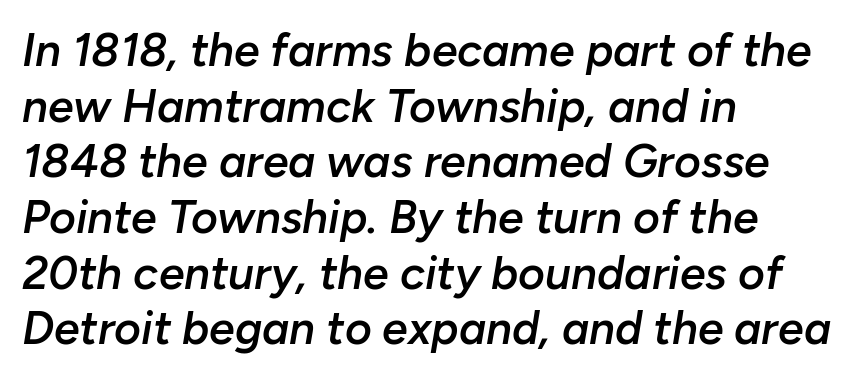
Designer's note — italics engaged. Teacher's note: observe the even left margin — that is flush-left alignment. The line texture is even and compact thanks to regular tracking. Quick note: underline off.
